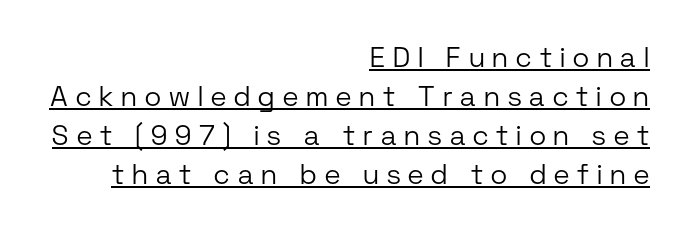
{"serif": "no", "italic": "no", "bold": "no", "weight": "light", "width": "normal", "stroke_contrast": "low", "x_height": "medium", "monospaced": "no", "underline": "yes", "align": "right", "line_spacing": "normal", "line_spacing_ratio": 1.39, "letter_spacing": "wide", "letter_spacing_em": 0.29, "glyph_px": 28}
